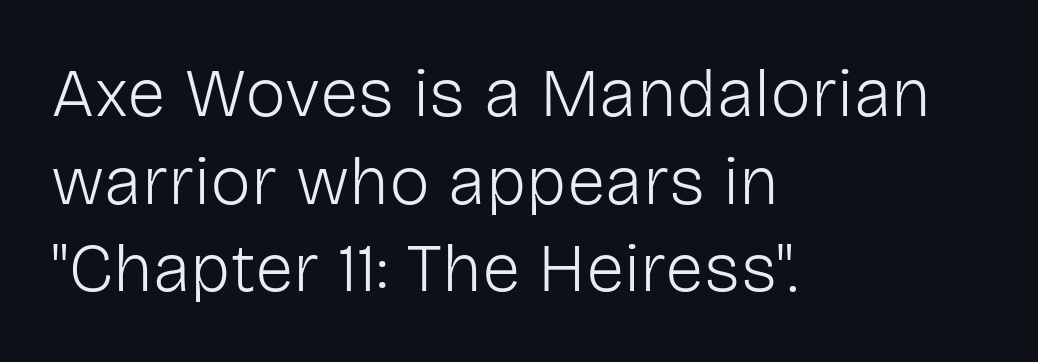
The type is set solid horizontally, with unmodified tracking. Ordinary non-slanted type is in use. The cut favours lightness, reaching ordinary text weight at its darkest. One glance says typical: line gaps are just what's usual. Does the copy run flush right? No — it runs flush left. Letters rest on an invisible, unmarked baseline.
